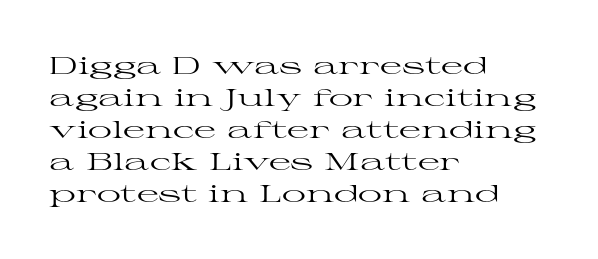
{"italic": "no", "bold": "no", "underline": "no", "align": "left", "line_spacing": "normal", "line_spacing_ratio": 1.33, "letter_spacing": "normal", "letter_spacing_em": 0.0, "glyph_px": 24}
